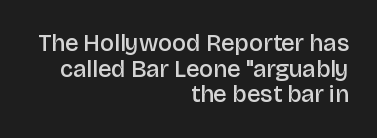
The image shows 24 px text type, upright; set right-aligned, tight line spacing (1.07x), normal letter spacing, not underlined.
